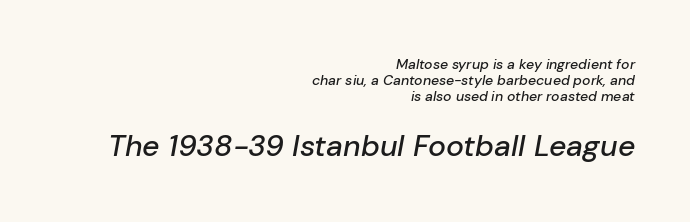
Look at the tracking — it's just the regular setting, nothing added. Any mark beneath the type? The region is blank. Closely set lines give the paragraph a compact silhouette. You could not count columns in this text — the font is proportionally spaced.
